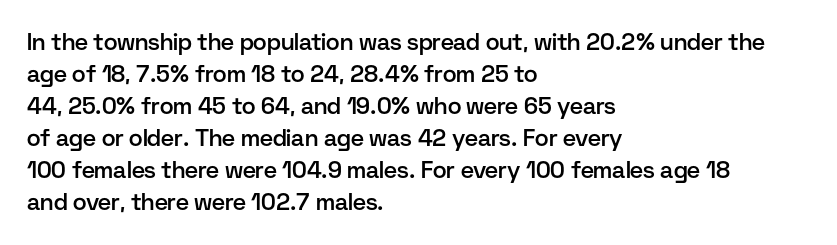
The image shows 23 px text type, upright; set left-aligned, normal line spacing (1.39x), normal letter spacing, not underlined.
